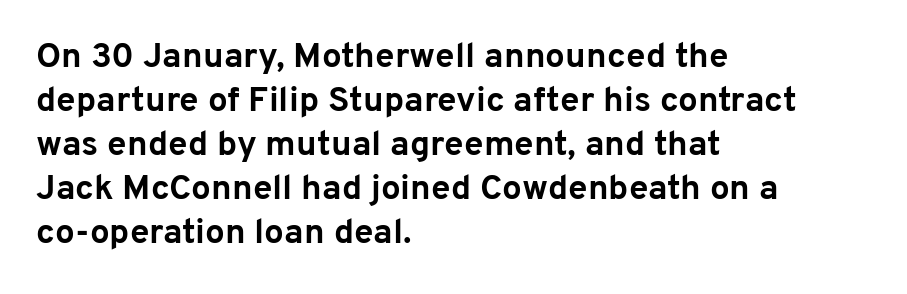
This sample uses plain, unmodified letter spacing. In terms of weight, the rendering is a true, heavy bold. Has an underline been added? It has not. Characters remain perfectly vertical along every line.
